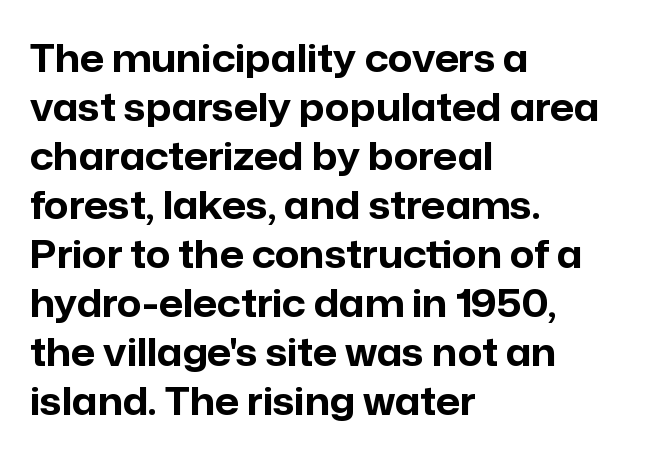
Q: Is the text bold? A: Yes.
Q: Is the text italic (slanted)? A: No, it is upright.
Q: Is the typeface a serif or a sans-serif typeface? A: Sans-serif.
Q: Is the text underlined? A: No.
Q: How is the paragraph aligned? A: Left-aligned.
Q: Is the spacing between letters normal or unusually wide? A: Normal.
Q: Is the spacing between lines tight, normal or loose? A: Normal.
Q: Width (condensed, normal, or wide)? A: Normal.
Q: Stroke contrast? A: Low.
Q: x-height? A: Medium.
Q: Monospaced? A: No.
